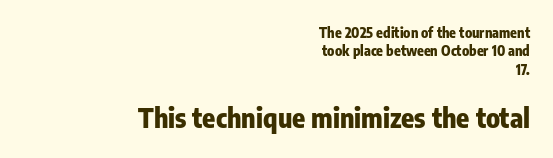
{"italic": "no", "bold": "yes", "underline": "no", "align": "right", "line_spacing": "normal", "line_spacing_ratio": 1.32, "letter_spacing": "normal", "letter_spacing_em": 0.0, "larger_block": "second", "size_ratio": 1.93, "glyph_px": 27}
